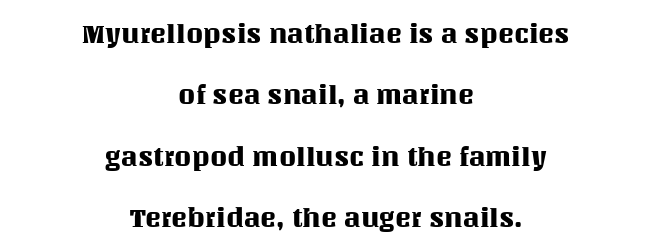
The image shows 27 px text type, upright; set centered, loose line spacing (2.27x), normal letter spacing, not underlined.
